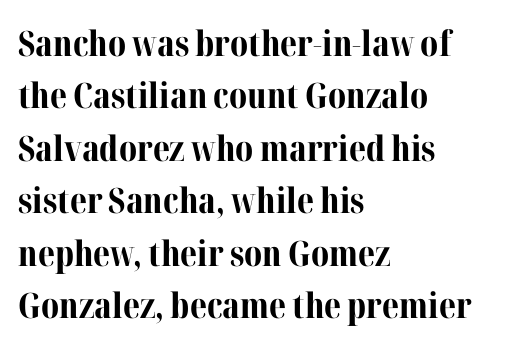
{"serif": "yes", "italic": "no", "bold": "yes", "weight": "bold", "width": "normal", "stroke_contrast": "medium", "x_height": "medium", "monospaced": "no", "underline": "no", "align": "left", "line_spacing": "normal", "line_spacing_ratio": 1.5, "letter_spacing": "normal", "letter_spacing_em": 0.0, "glyph_px": 35}
